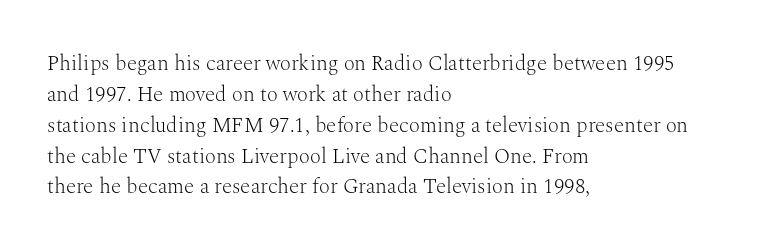
Q: Is the text bold? A: No.
Q: Is the text italic (slanted)? A: No, it is upright.
Q: Is the text underlined? A: No.
Q: How is the paragraph aligned? A: Left-aligned.
Q: Is the spacing between letters normal or unusually wide? A: Normal.
Q: Is the spacing between lines tight, normal or loose? A: Normal.
